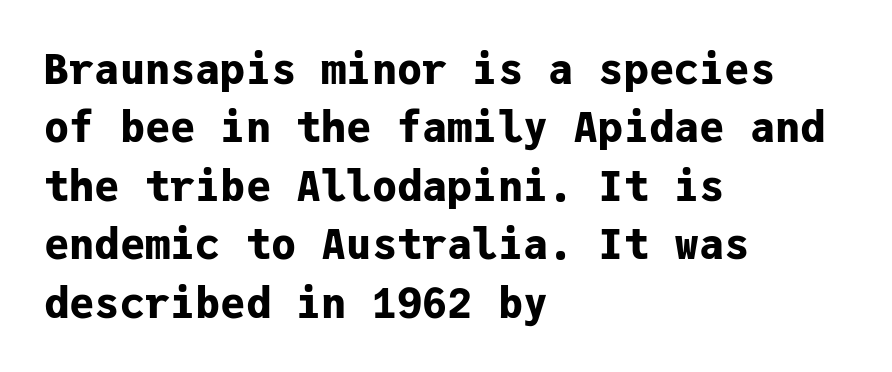
{"serif": "no", "italic": "no", "bold": "yes", "weight": "bold", "width": "normal", "stroke_contrast": "low", "x_height": "medium", "monospaced": "yes", "underline": "no", "align": "left", "line_spacing": "normal", "line_spacing_ratio": 1.39, "letter_spacing": "normal", "letter_spacing_em": 0.0, "glyph_px": 42}
